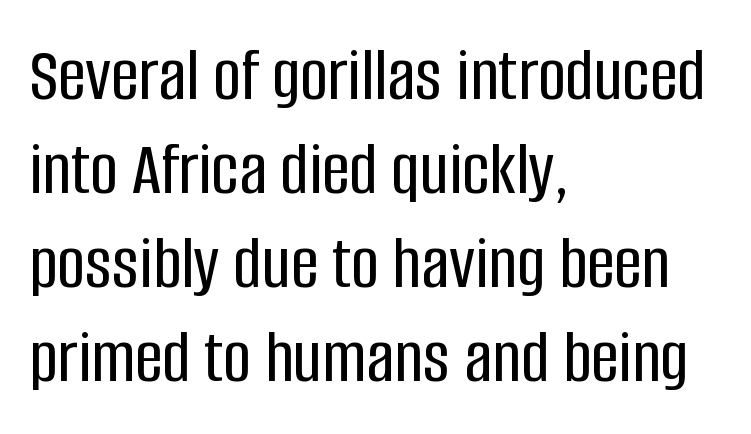
The image shows 77 px condensed sans-serif type, upright; set left-aligned, line spacing 1.22x, normal letter spacing, not underlined; low stroke contrast and a large x-height.
